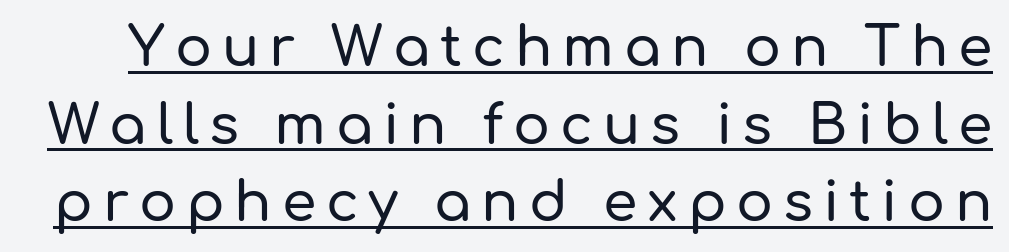
Q: Is the text italic (slanted)? A: No, it is upright.
Q: Is the typeface a serif or a sans-serif typeface? A: Sans-serif.
Q: Is the text underlined? A: Yes.
Q: Is the spacing between lines tight, normal or loose? A: Normal.
Q: Width (condensed, normal, or wide)? A: Normal.
Q: Stroke contrast? A: Low.
Q: x-height? A: Medium.
Q: Monospaced? A: No.
